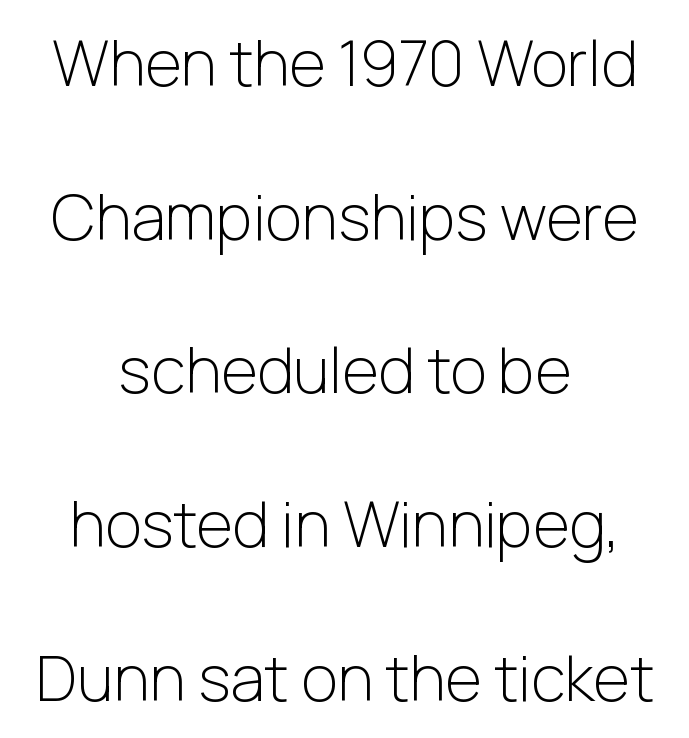
The image shows 63 px light sans-serif type, upright; set centered, loose line spacing (2.44x), normal letter spacing, not underlined; low stroke contrast and a medium x-height.
